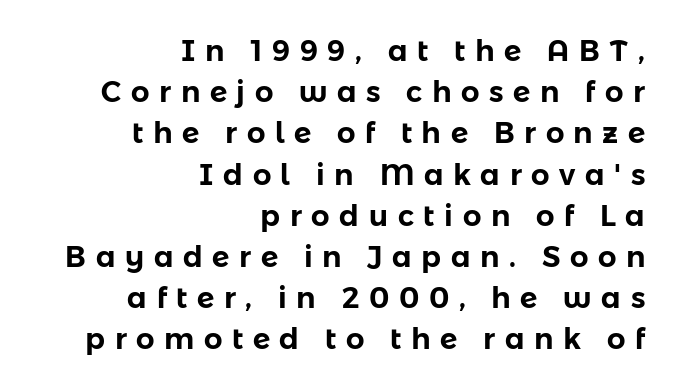
{"serif": "no", "italic": "no", "width": "normal", "stroke_contrast": "low", "x_height": "medium", "monospaced": "no", "underline": "no", "align": "right", "line_spacing": "normal", "line_spacing_ratio": 1.42, "letter_spacing": "wide", "letter_spacing_em": 0.33, "glyph_px": 29}
